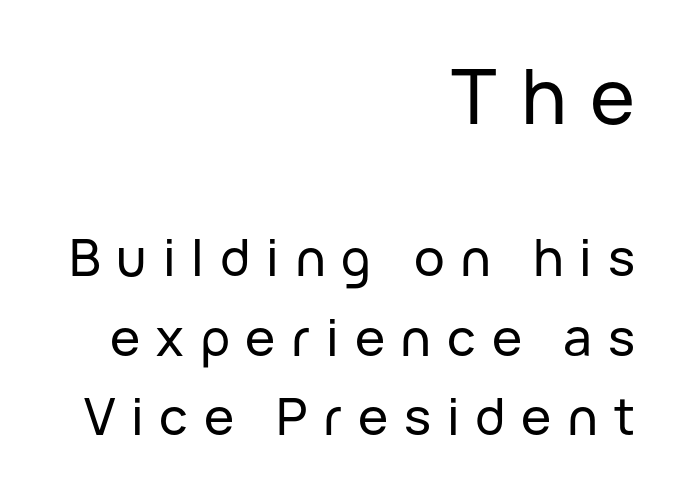
{"serif": "no", "italic": "no", "width": "normal", "stroke_contrast": "low", "x_height": "medium", "monospaced": "no", "underline": "no", "align": "right", "line_spacing": "normal", "line_spacing_ratio": 1.56, "letter_spacing": "wide", "letter_spacing_em": 0.31, "larger_block": "first", "size_ratio": 1.49, "glyph_px": 76}
